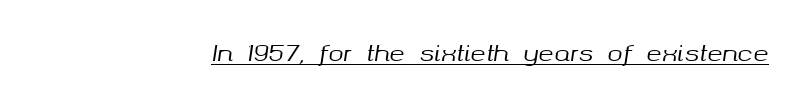
The image shows 23 px text type, italic (leaning right); set normal letter spacing, underlined.
